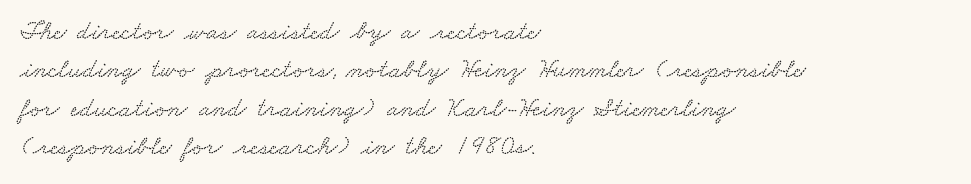
This sample keeps an unexceptional amount of space between lines. The lines in this sample share a left origin and differ only in where they stop. The letters sit at their default tracking, neither squeezed nor spread. Check the space under the baseline: it is left empty.
